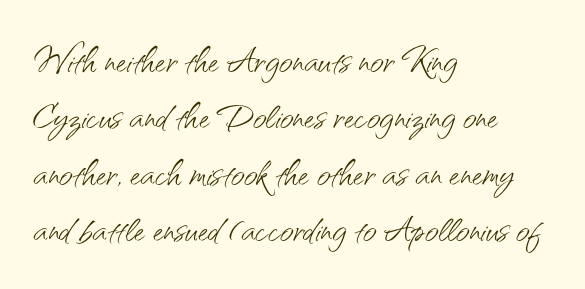
Q: Is the text bold? A: No.
Q: Is the text italic (slanted)? A: Yes.
Q: Is the typeface a serif or a sans-serif typeface? A: Sans-serif.
Q: Is the text underlined? A: No.
Q: How is the paragraph aligned? A: Left-aligned.
Q: Is the spacing between letters normal or unusually wide? A: Normal.
Q: Width (condensed, normal, or wide)? A: Normal.
Q: Stroke contrast? A: Medium.
Q: x-height? A: Small.
Q: Monospaced? A: No.
